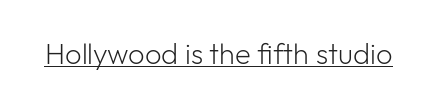
Think of a printed novel: that variable character pitch is what you see here. Nope, not italic — everything's standing straight. What stands out about the letter spacing? Nothing — it is the standard amount. Students, observe the line beneath the letters — that is underlining. The type family on display is of the sans-serif kind. Caption: face not bold, strokes unweighted.
